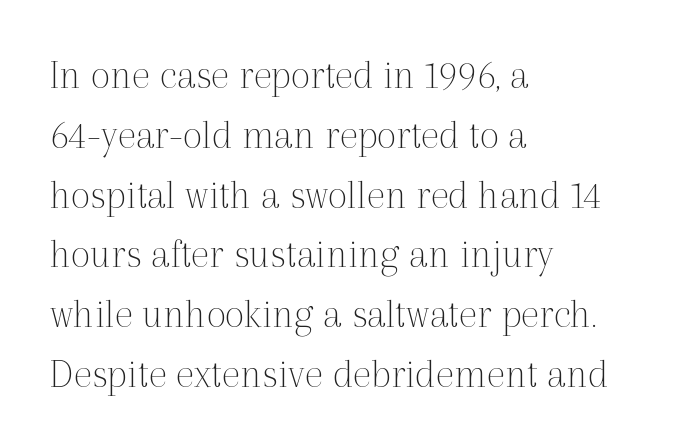
{"serif": "yes", "italic": "no", "bold": "no", "weight": "thin", "width": "normal", "x_height": "medium", "monospaced": "no", "underline": "no", "align": "left", "line_spacing": "normal", "line_spacing_ratio": 1.39, "letter_spacing": "normal", "letter_spacing_em": 0.0, "glyph_px": 43}
